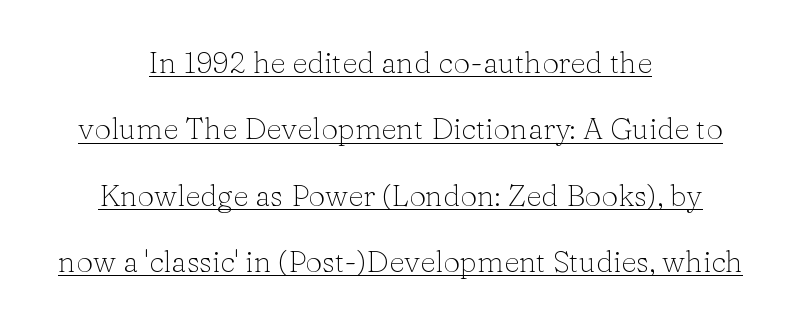
Q: Is the text bold? A: No.
Q: Is the text italic (slanted)? A: No, it is upright.
Q: Is the typeface a serif or a sans-serif typeface? A: Serif.
Q: Is the text underlined? A: Yes.
Q: How is the paragraph aligned? A: Centered.
Q: Is the spacing between letters normal or unusually wide? A: Normal.
Q: Is the spacing between lines tight, normal or loose? A: Loose.
Q: Width (condensed, normal, or wide)? A: Normal.
Q: Stroke contrast? A: Low.
Q: x-height? A: Medium.
Q: Monospaced? A: No.
